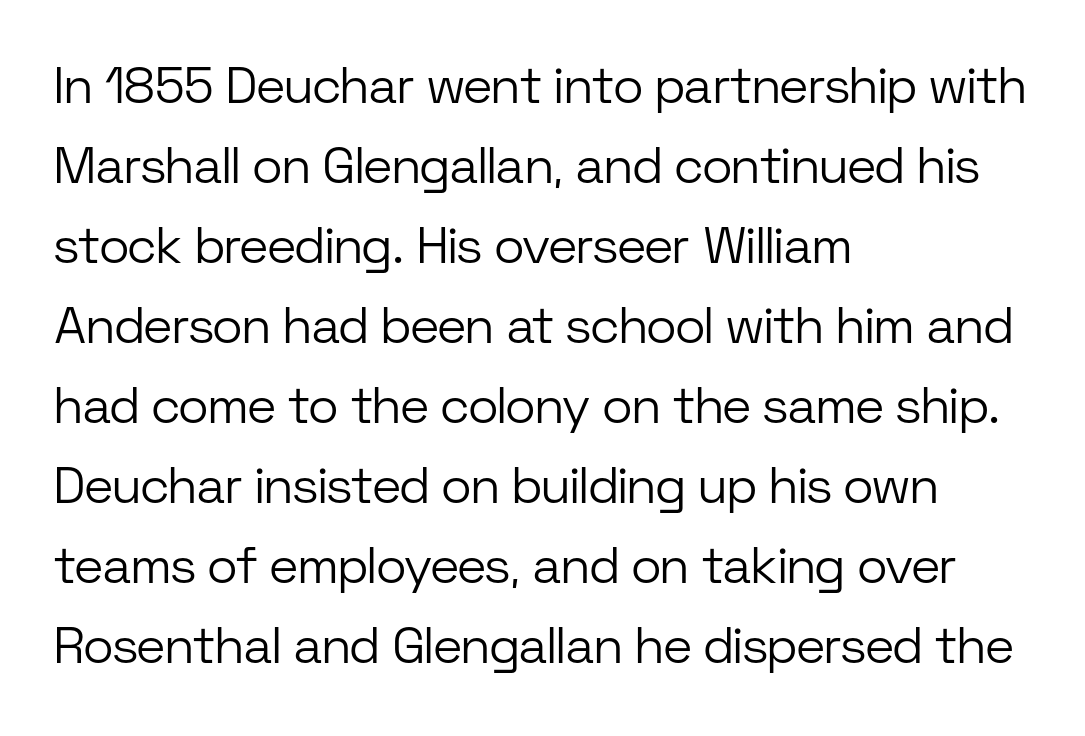
Q: Is the text bold? A: No.
Q: Is the text italic (slanted)? A: No, it is upright.
Q: Is the typeface a serif or a sans-serif typeface? A: Sans-serif.
Q: Is the text underlined? A: No.
Q: How is the paragraph aligned? A: Left-aligned.
Q: Is the spacing between letters normal or unusually wide? A: Normal.
Q: Is the spacing between lines tight, normal or loose? A: Normal.
Q: Width (condensed, normal, or wide)? A: Normal.
Q: Stroke contrast? A: Low.
Q: x-height? A: Medium.
Q: Monospaced? A: No.
